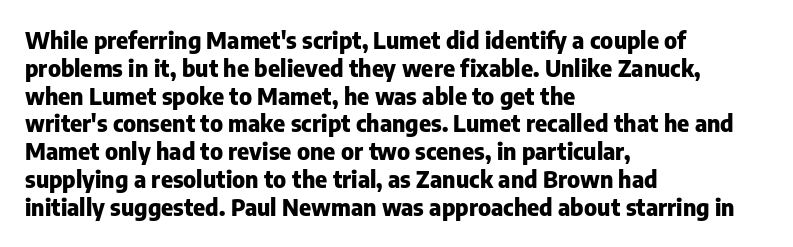
{"italic": "no", "bold": "yes", "underline": "no", "align": "left", "line_spacing_ratio": 1.21, "letter_spacing": "normal", "letter_spacing_em": 0.0, "glyph_px": 23}
